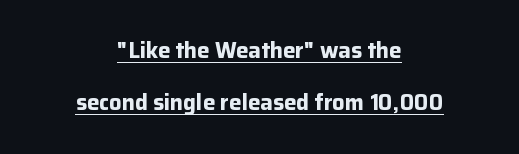
Students, observe the line beneath the letters — that is underlining. Every row of glyphs is offset so its center matches the block's center. One glance says open: line gaps are wider than usual. Notice how the stems are strictly vertical — no italics here.
